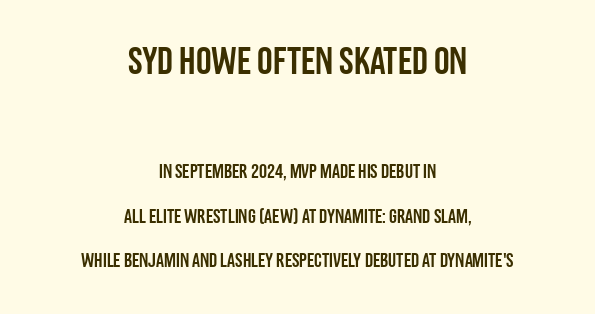
{"serif": "no", "italic": "no", "width": "condensed", "stroke_contrast": "low", "x_height": "large", "monospaced": "no", "underline": "no", "align": "center", "line_spacing": "loose", "line_spacing_ratio": 2.23, "letter_spacing": "normal", "letter_spacing_em": 0.0, "larger_block": "first", "size_ratio": 1.95, "glyph_px": 39}
